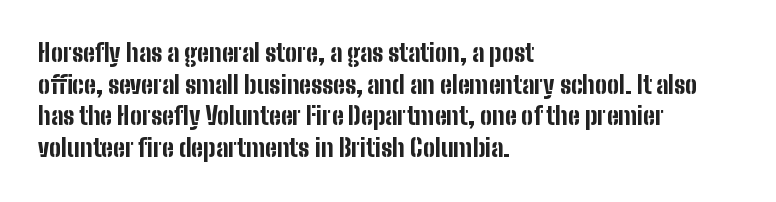
Honestly, the letter spacing is just normal — you wouldn't notice it. One glance says typical: line gaps are just what's usual. These lines stack with their left ends in a neat column. The type sits square on the baseline with zero lean. Descender tails drop into unmarked territory. How heavy is the stroke? Heavy — this is a bold.
